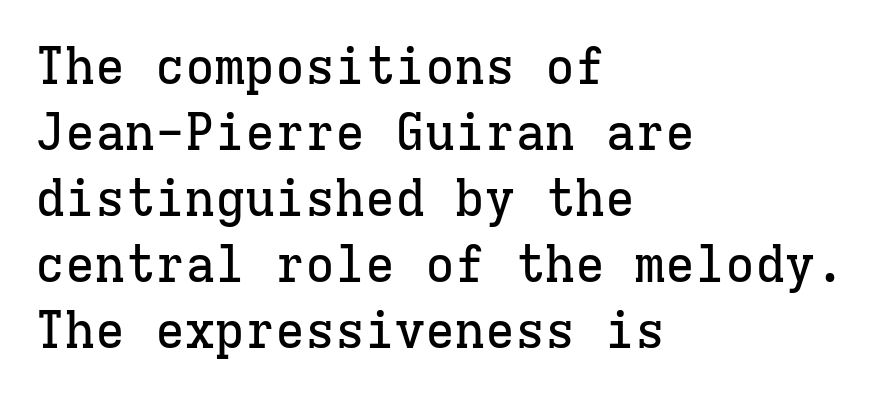
{"serif": "yes", "italic": "no", "width": "normal", "stroke_contrast": "low", "x_height": "medium", "monospaced": "yes", "underline": "no", "align": "left", "line_spacing": "normal", "line_spacing_ratio": 1.32, "letter_spacing": "normal", "letter_spacing_em": 0.0, "glyph_px": 50}
